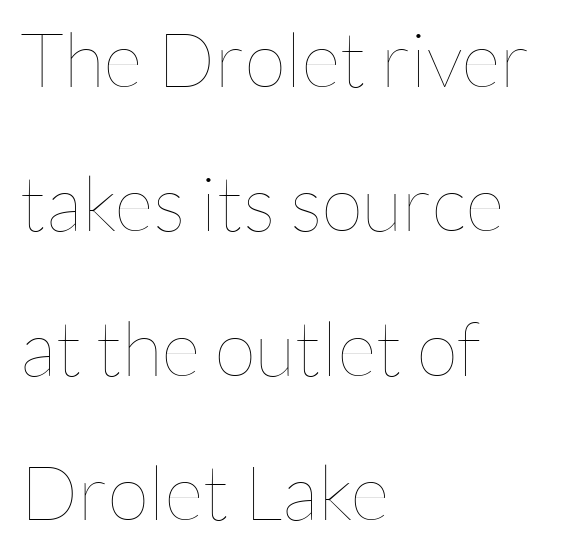
{"italic": "no", "bold": "no", "weight": "thin", "width": "normal", "stroke_contrast": "low", "x_height": "medium", "monospaced": "no", "underline": "no", "align": "left", "line_spacing": "loose", "line_spacing_ratio": 1.9, "letter_spacing": "normal", "letter_spacing_em": 0.0, "glyph_px": 76}
